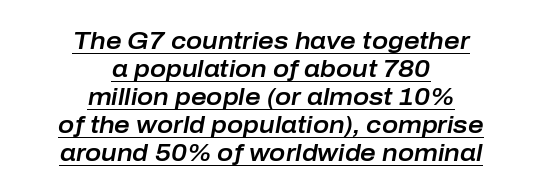
{"italic": "yes", "lean": "right", "slant_degrees": 10, "underline": "yes", "align": "center", "line_spacing_ratio": 1.17, "letter_spacing": "normal", "letter_spacing_em": 0.0, "glyph_px": 24}
